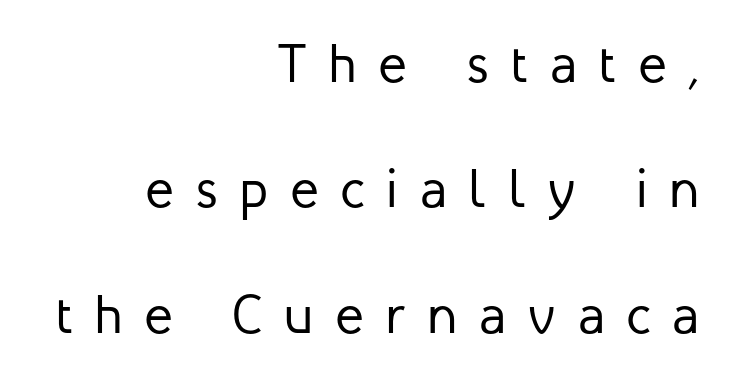
{"serif": "no", "italic": "no", "bold": "no", "weight": "regular", "width": "normal", "stroke_contrast": "low", "x_height": "medium", "monospaced": "no", "underline": "no", "align": "right", "line_spacing": "loose", "line_spacing_ratio": 2.32, "letter_spacing": "wide", "letter_spacing_em": 0.4, "glyph_px": 54}
